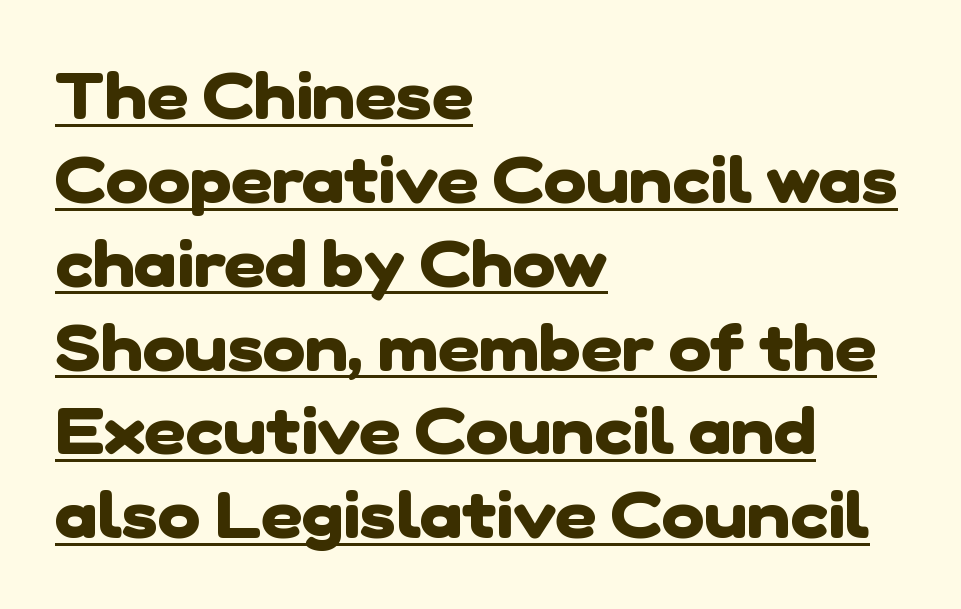
Q: Is the text bold? A: Yes.
Q: Is the typeface a serif or a sans-serif typeface? A: Sans-serif.
Q: Is the text underlined? A: Yes.
Q: How is the paragraph aligned? A: Left-aligned.
Q: Is the spacing between letters normal or unusually wide? A: Normal.
Q: Is the spacing between lines tight, normal or loose? A: Normal.
Q: Width (condensed, normal, or wide)? A: Normal.
Q: Stroke contrast? A: Low.
Q: x-height? A: Medium.
Q: Monospaced? A: No.
